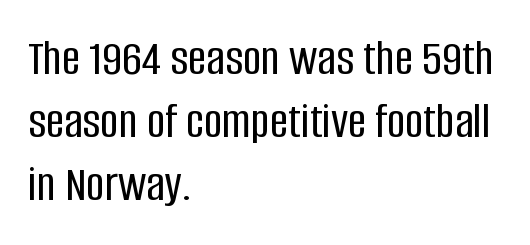
Note the varied advance widths — an 'i' is clearly narrower than an 'm'. Look at the tracking — it's just the regular setting, nothing added. Rule under the text: the space is simply empty. Each line starts at the same left margin while the right side varies.
